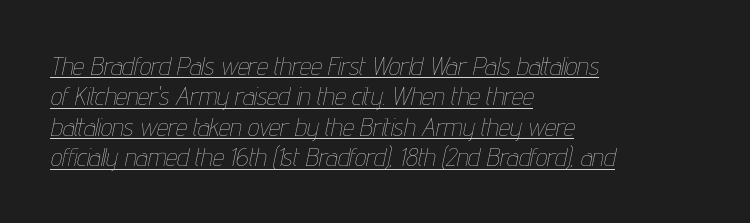
{"italic": "yes", "lean": "right", "slant_degrees": 12, "bold": "no", "underline": "yes", "align": "left", "line_spacing_ratio": 1.22, "letter_spacing": "normal", "letter_spacing_em": 0.0, "glyph_px": 25}
